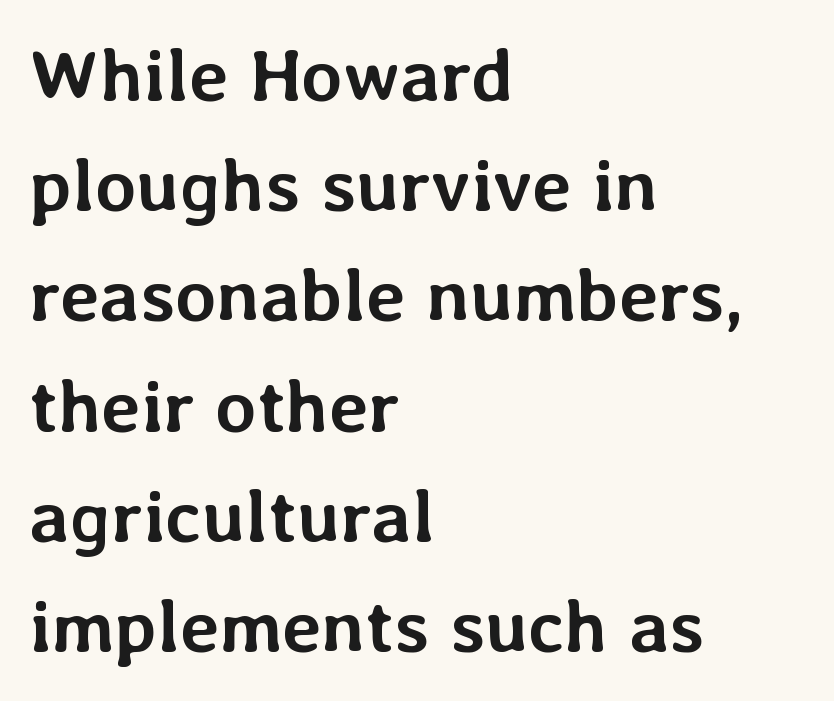
{"italic": "no", "bold": "yes", "weight": "semibold", "width": "normal", "stroke_contrast": "low", "x_height": "medium", "monospaced": "no", "underline": "no", "align": "left", "line_spacing": "normal", "line_spacing_ratio": 1.47, "letter_spacing": "normal", "letter_spacing_em": 0.0, "glyph_px": 75}
